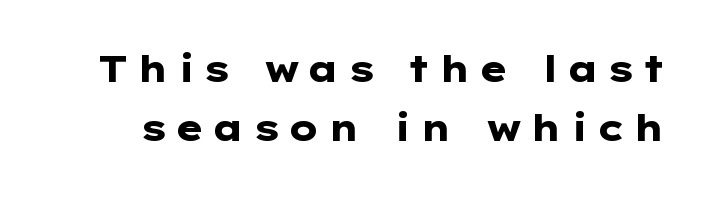
{"serif": "no", "italic": "no", "bold": "yes", "weight": "heavy", "width": "wide", "stroke_contrast": "low", "x_height": "medium", "underline": "no", "line_spacing": "normal", "line_spacing_ratio": 1.65, "letter_spacing": "wide", "letter_spacing_em": 0.2, "glyph_px": 36}
